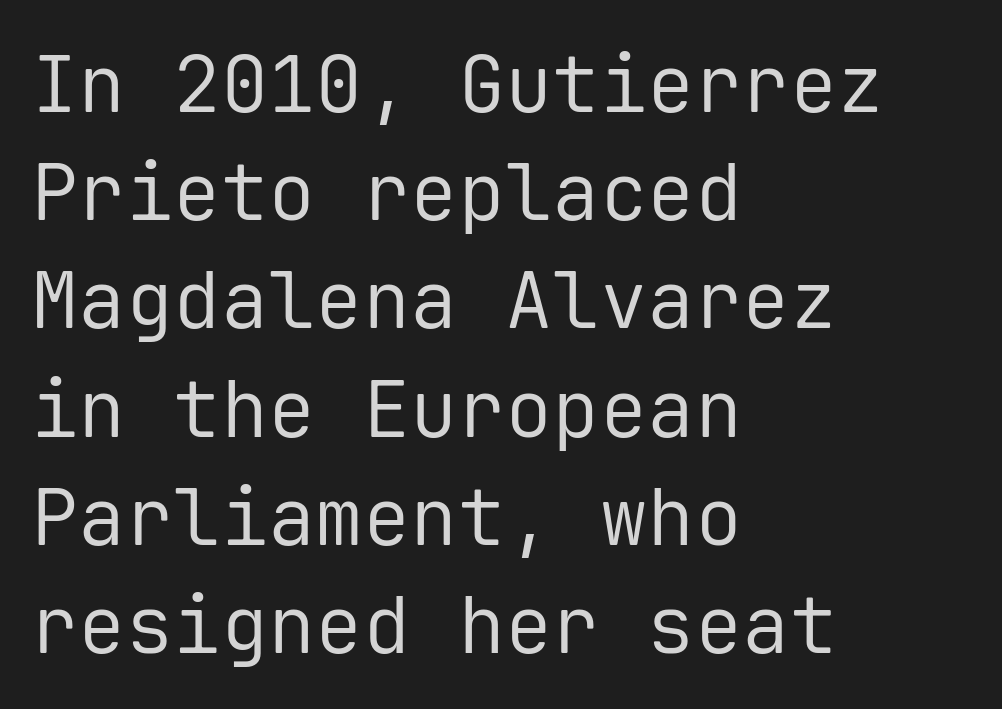
{"serif": "no", "italic": "no", "bold": "no", "weight": "regular", "width": "normal", "stroke_contrast": "low", "x_height": "medium", "monospaced": "yes", "underline": "no", "align": "left", "line_spacing": "normal", "line_spacing_ratio": 1.37, "letter_spacing": "normal", "letter_spacing_em": 0.0, "glyph_px": 79}
